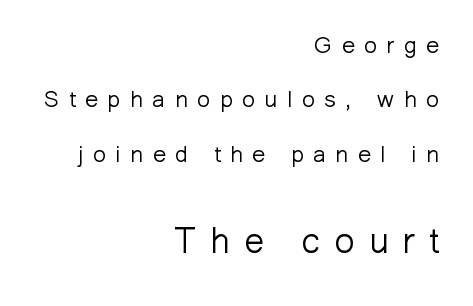
The image shows 35 px light sans-serif type, upright; set right-aligned, loose line spacing (2.36x), unusually wide letter spacing (+0.42 em), not underlined; the second (bottom) block is 1.52x larger; low stroke contrast and a medium x-height.
